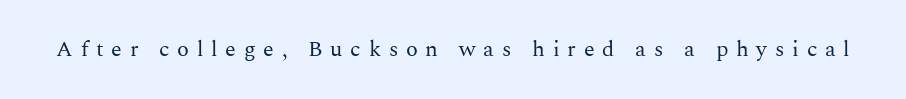
Q: Is the text bold? A: No.
Q: Is the text italic (slanted)? A: No, it is upright.
Q: Is the text underlined? A: No.
Q: Is the spacing between letters normal or unusually wide? A: Unusually wide.
